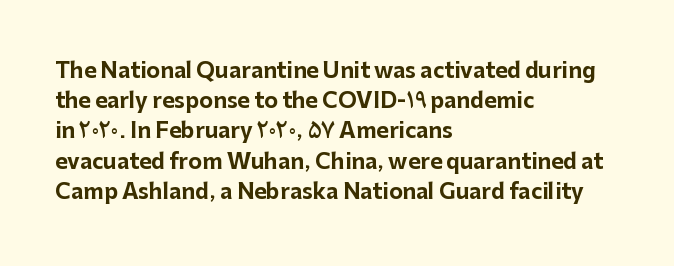
{"italic": "no", "bold": "yes", "underline": "no", "align": "left", "line_spacing": "normal", "line_spacing_ratio": 1.44, "letter_spacing": "normal", "letter_spacing_em": 0.0, "glyph_px": 21}
